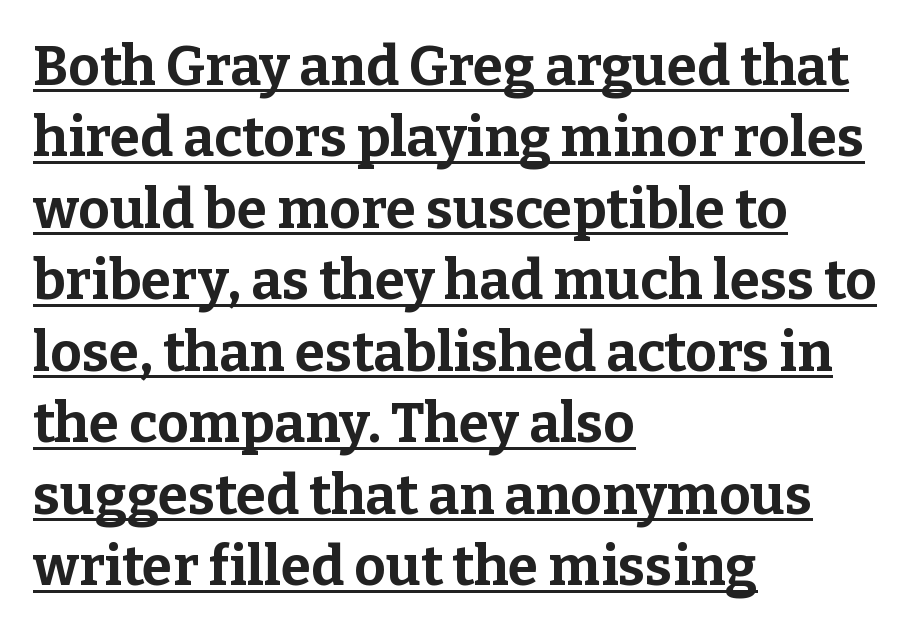
{"serif": "yes", "italic": "no", "bold": "yes", "weight": "bold", "width": "normal", "stroke_contrast": "low", "x_height": "medium", "monospaced": "no", "underline": "yes", "align": "left", "line_spacing": "normal", "line_spacing_ratio": 1.3, "letter_spacing": "normal", "letter_spacing_em": 0.0, "glyph_px": 55}
